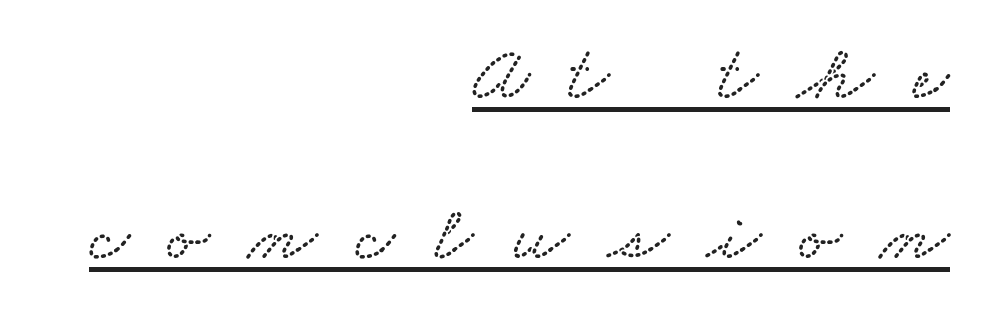
{"width": "wide", "stroke_contrast": "low", "x_height": "small", "monospaced": "no", "underline": "yes", "align": "right", "line_spacing": "loose", "line_spacing_ratio": 2.03, "letter_spacing": "wide", "letter_spacing_em": 0.49, "glyph_px": 79}
